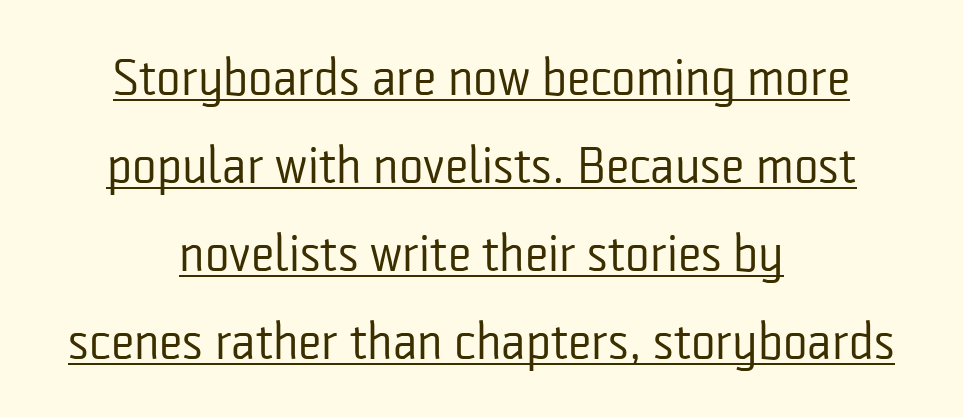
Observe the absence of serifs on each vertical stroke in this sample. The axis of the letterforms is exactly vertical. This sample is center-justified, so both line endings float freely. Varying glyph widths throughout — classic text-font behaviour. Tracking here is standard; glyphs follow each other at the usual distance. The weight would be labelled regular, book, light, or lighter still.
